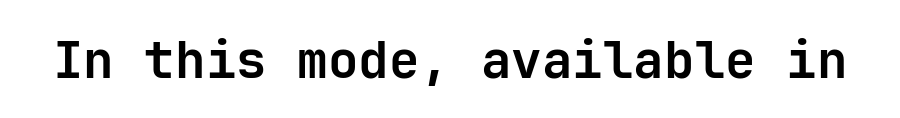
Q: Is the text bold? A: Yes.
Q: Is the text italic (slanted)? A: No, it is upright.
Q: Is the typeface a serif or a sans-serif typeface? A: Sans-serif.
Q: Is the text underlined? A: No.
Q: Is the spacing between letters normal or unusually wide? A: Normal.
Q: Width (condensed, normal, or wide)? A: Normal.
Q: Stroke contrast? A: Low.
Q: x-height? A: Medium.
